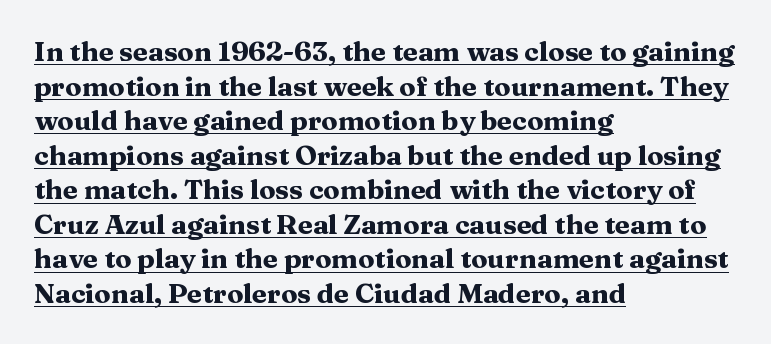
Q: Is the text bold? A: Yes.
Q: Is the text italic (slanted)? A: No, it is upright.
Q: Is the text underlined? A: Yes.
Q: How is the paragraph aligned? A: Left-aligned.
Q: Is the spacing between letters normal or unusually wide? A: Normal.
Q: Is the spacing between lines tight, normal or loose? A: Normal.
